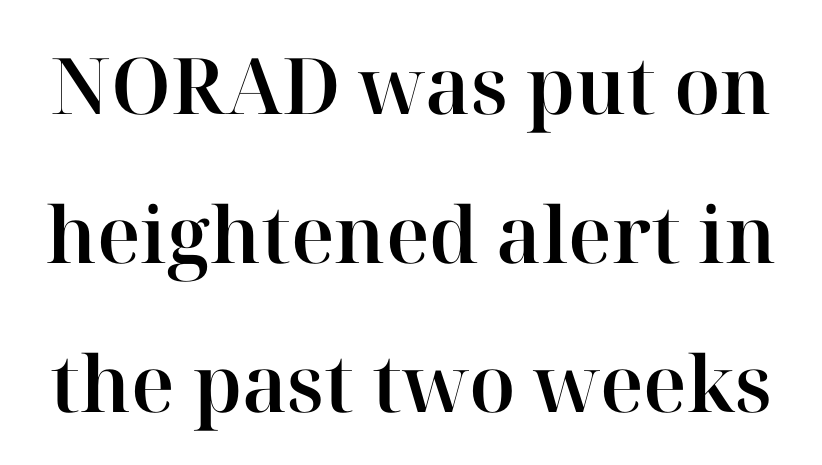
Q: Is the text italic (slanted)? A: No, it is upright.
Q: Is the typeface a serif or a sans-serif typeface? A: Serif.
Q: Is the text underlined? A: No.
Q: Is the spacing between letters normal or unusually wide? A: Normal.
Q: Is the spacing between lines tight, normal or loose? A: Loose.
Q: Width (condensed, normal, or wide)? A: Normal.
Q: Stroke contrast? A: High.
Q: x-height? A: Medium.
Q: Monospaced? A: No.
